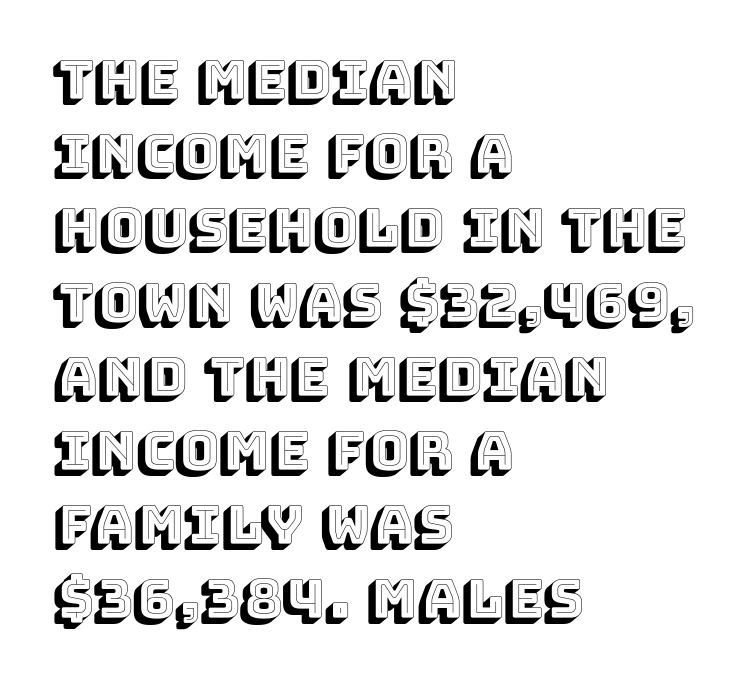
Vertical spacing — default. Designer's note — italics off, roman on. Varying glyph widths throughout — classic text-font behaviour. Words float on clear page, feet unadorned. Left-aligned paragraph, ragged on the right. Honestly, the letter spacing is just normal — you wouldn't notice it.
